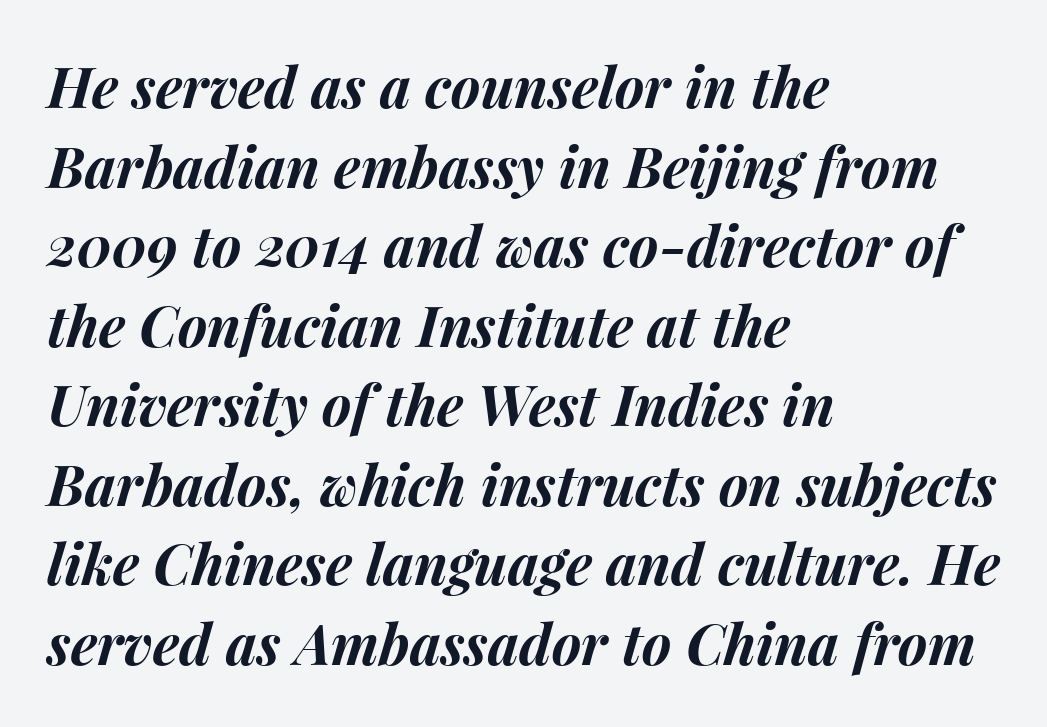
{"italic": "yes", "lean": "right", "slant_degrees": 15, "bold": "yes", "weight": "bold", "width": "normal", "stroke_contrast": "medium", "x_height": "medium", "monospaced": "no", "underline": "no", "align": "left", "line_spacing": "normal", "line_spacing_ratio": 1.42, "letter_spacing": "normal", "letter_spacing_em": 0.0, "glyph_px": 56}
